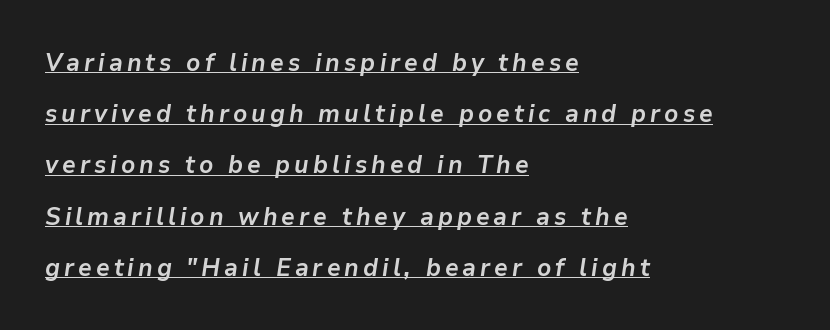
The image shows 25 px bold type, italic (leaning right); set left-aligned, loose line spacing (2.05x), underlined.
